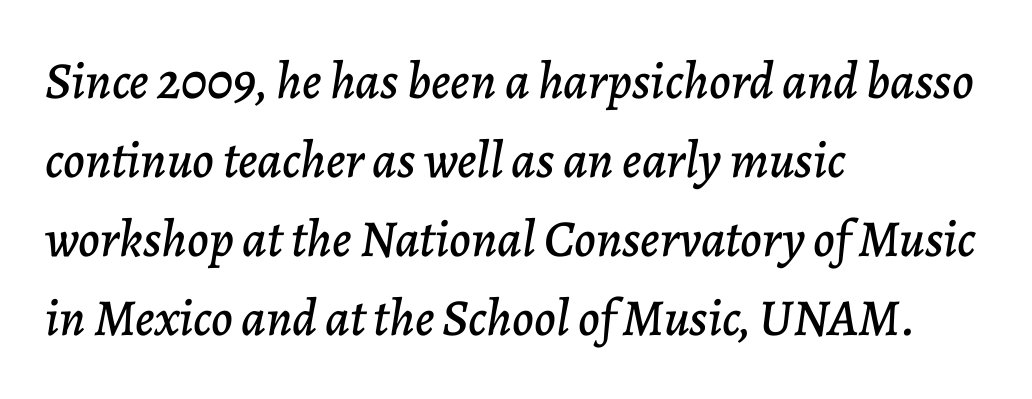
Q: Is the text italic (slanted)? A: Yes, it leans right by about 7 degrees.
Q: Is the text underlined? A: No.
Q: How is the paragraph aligned? A: Left-aligned.
Q: Is the spacing between letters normal or unusually wide? A: Normal.
Q: Is the spacing between lines tight, normal or loose? A: Normal.
Q: Width (condensed, normal, or wide)? A: Normal.
Q: Stroke contrast? A: Low.
Q: x-height? A: Medium.
Q: Monospaced? A: No.
